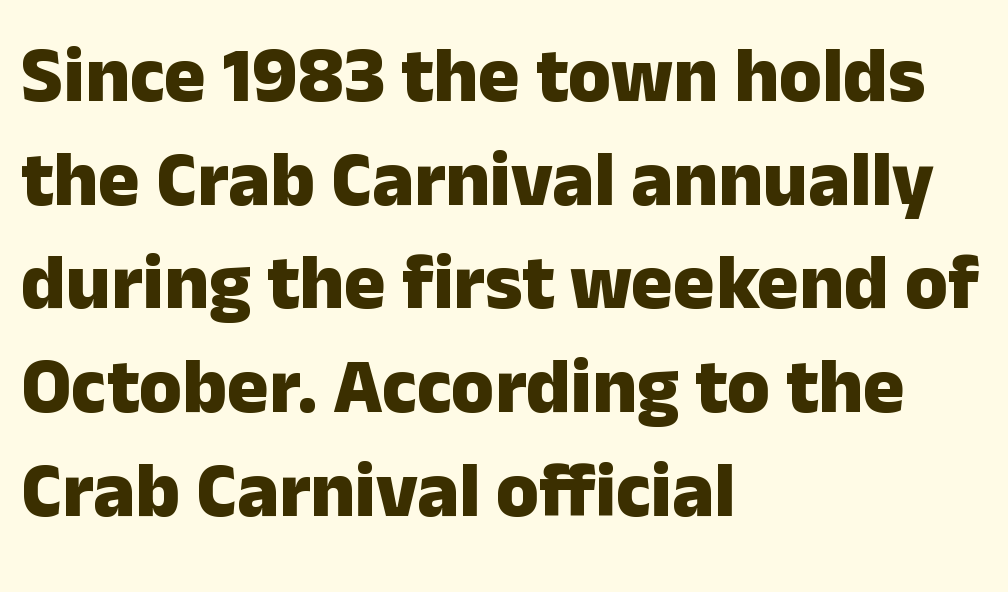
The passage shown stacks its lines at a standard gap. Words appear dense and cohesive because spacing is normal. The glyphs are unaccompanied by any horizontal stroke below them. This sample has the flowing, uneven cadence of proportional lettering. If you drew a ruler down the left edge, every line would touch it. Nope, not italic — everything's standing straight.
